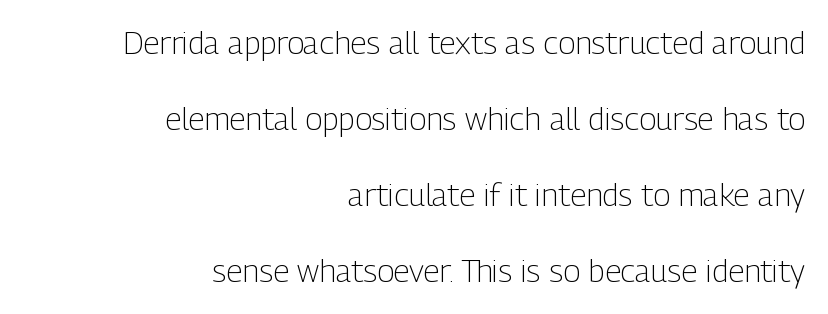
Q: Is the text bold? A: No.
Q: Is the text italic (slanted)? A: No, it is upright.
Q: Is the typeface a serif or a sans-serif typeface? A: Sans-serif.
Q: Is the text underlined? A: No.
Q: How is the paragraph aligned? A: Right-aligned.
Q: Is the spacing between letters normal or unusually wide? A: Normal.
Q: Is the spacing between lines tight, normal or loose? A: Loose.
Q: Width (condensed, normal, or wide)? A: Condensed.
Q: Stroke contrast? A: Low.
Q: x-height? A: Medium.
Q: Monospaced? A: No.
